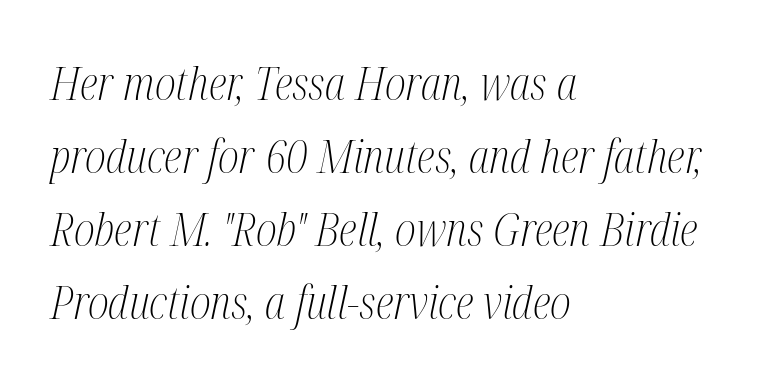
{"serif": "yes", "italic": "yes", "lean": "right", "slant_degrees": 12, "bold": "no", "weight": "light", "width": "condensed", "stroke_contrast": "medium", "x_height": "medium", "monospaced": "no", "underline": "no", "align": "left", "line_spacing": "normal", "line_spacing_ratio": 1.59, "letter_spacing": "normal", "letter_spacing_em": 0.0, "glyph_px": 46}
